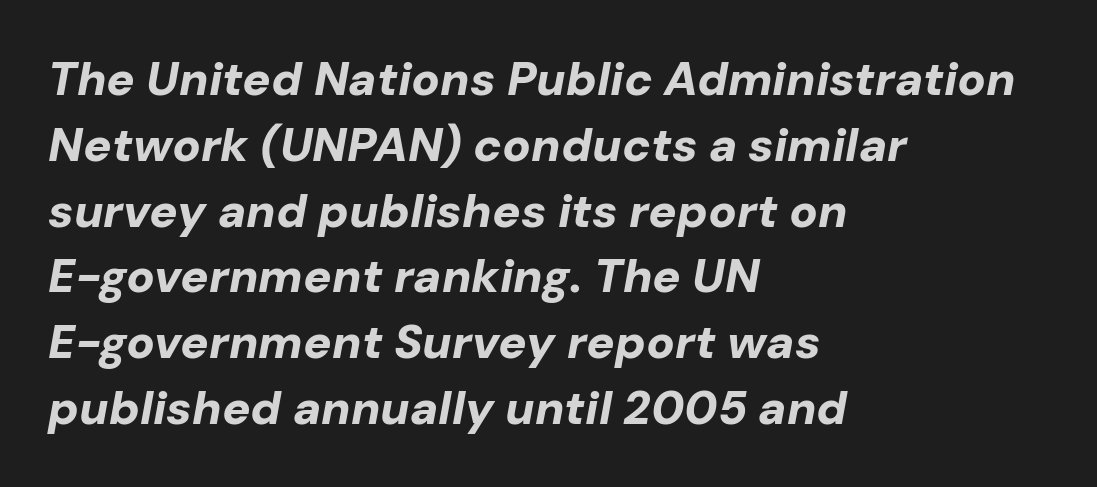
The image shows 47 px bold type, italic (leaning right); set left-aligned, normal line spacing (1.4x), normal letter spacing, not underlined; low stroke contrast and a medium x-height.
